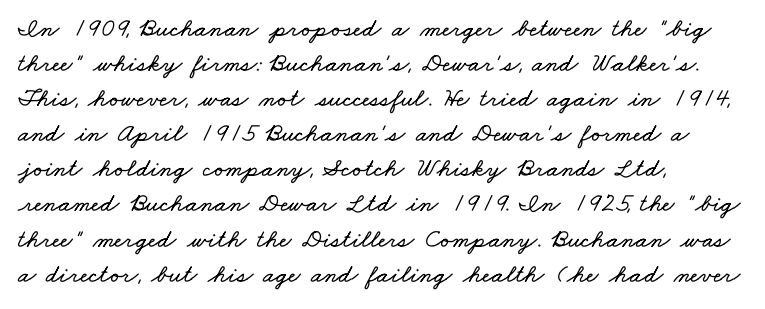
{"underline": "no", "align": "left", "line_spacing": "normal", "line_spacing_ratio": 1.35, "letter_spacing": "normal", "letter_spacing_em": 0.0, "glyph_px": 26}
